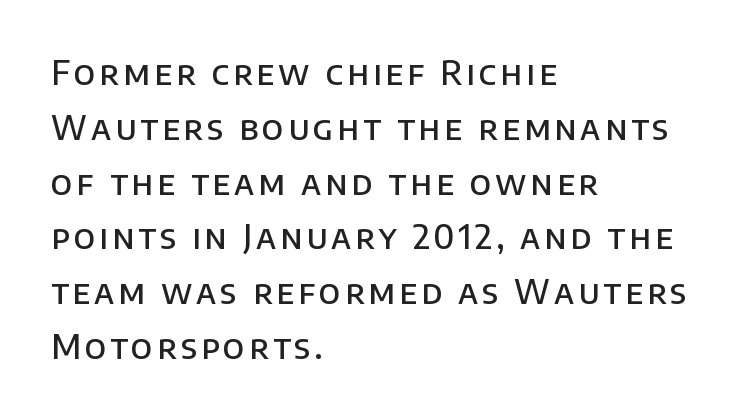
Line beginnings align vertically; line endings do not. Character widths vary here, with narrow letters taking less room than wide ones. The words here are not underlined. I'd call this a sans setting — the letters go barefoot.
